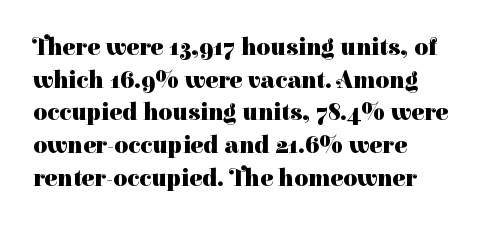
Q: Is the text bold? A: Yes.
Q: Is the text italic (slanted)? A: No, it is upright.
Q: Is the text underlined? A: No.
Q: How is the paragraph aligned? A: Left-aligned.
Q: Is the spacing between letters normal or unusually wide? A: Normal.
Q: Is the spacing between lines tight, normal or loose? A: Normal.
